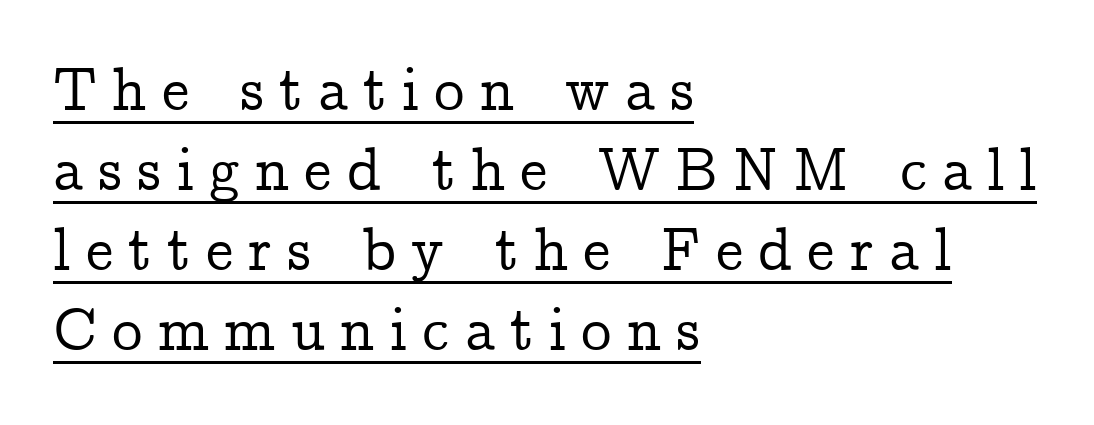
Q: Is the text italic (slanted)? A: No, it is upright.
Q: Is the typeface a serif or a sans-serif typeface? A: Serif.
Q: Is the text underlined? A: Yes.
Q: How is the paragraph aligned? A: Left-aligned.
Q: Is the spacing between letters normal or unusually wide? A: Unusually wide.
Q: Is the spacing between lines tight, normal or loose? A: Normal.
Q: Width (condensed, normal, or wide)? A: Normal.
Q: Stroke contrast? A: Low.
Q: x-height? A: Medium.
Q: Monospaced? A: No.
